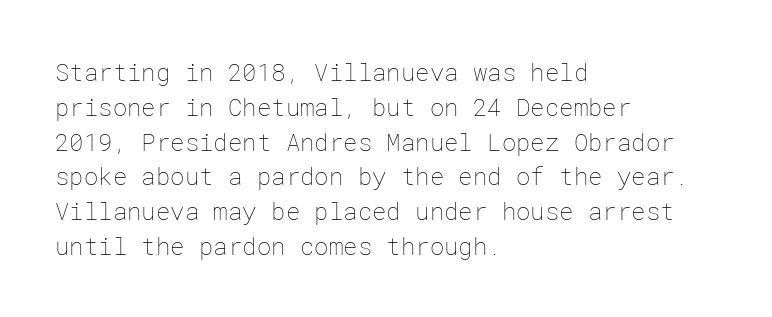
The image shows 24 px text type, upright; set left-aligned, normal line spacing (1.45x), normal letter spacing, not underlined.
